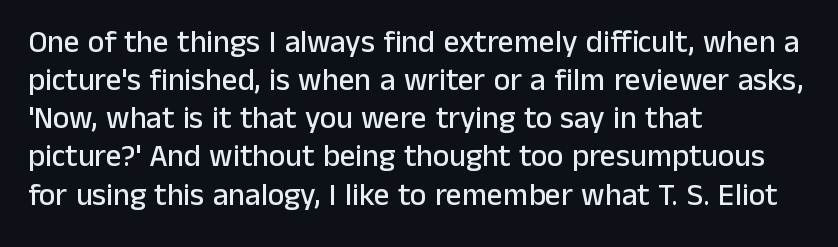
Typographically, this falls in the sans-serif category. Descenders are the only things crossing below the line. No extra tracking has been applied to these lines. These lines are rendered in a variable-pitch font.
